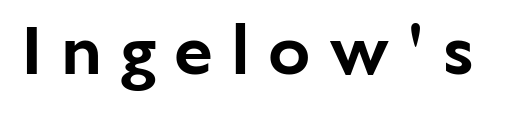
The passage shown is typed in a proportional face where columns would drift. Is this a sans? Yes — the strokes have no serifs. The passage shown has open, widely tracked lettering throughout. Nobody drew a line under any word here. The letters stand straight up with perfectly vertical stems.
